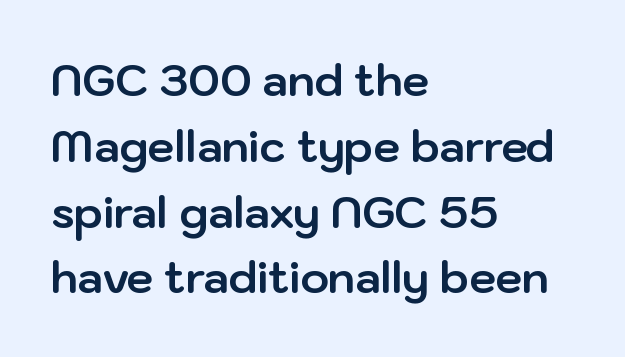
The image shows 43 px bold sans-serif type, upright; set left-aligned, normal line spacing (1.53x), normal letter spacing, not underlined; low stroke contrast and a medium x-height.
